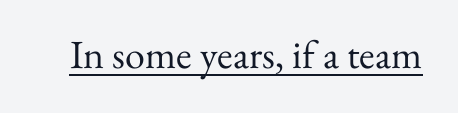
Glyph-to-glyph distance matches everyday printed text. Weight: in the light-to-regular range. In designer terms, the underline attribute is active on this setting. Proportional: the letters do not fall into vertical columns. A roman cut, with each character standing at attention.
